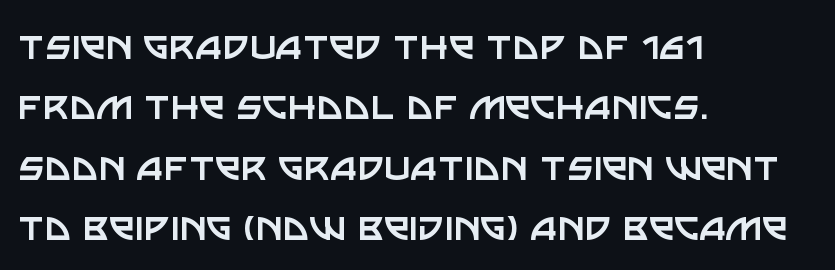
The image shows 46 px regular-weight sans-serif type, upright; set left-aligned, normal line spacing (1.31x), normal letter spacing, not underlined; low stroke contrast and a large x-height.
